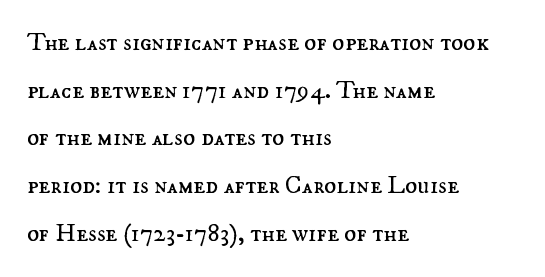
The image shows 25 px text type, upright; set left-aligned, loose line spacing (1.91x), normal letter spacing, not underlined.
